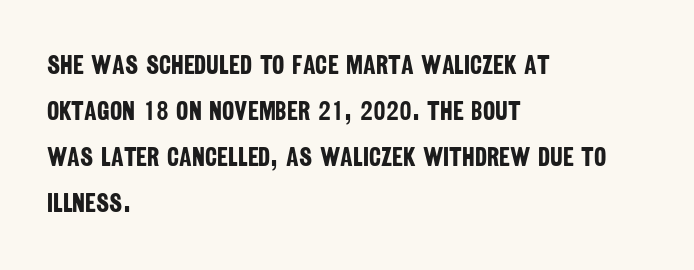
The image shows 26 px bold type; set left-aligned, line spacing 1.77x, normal letter spacing, not underlined.
